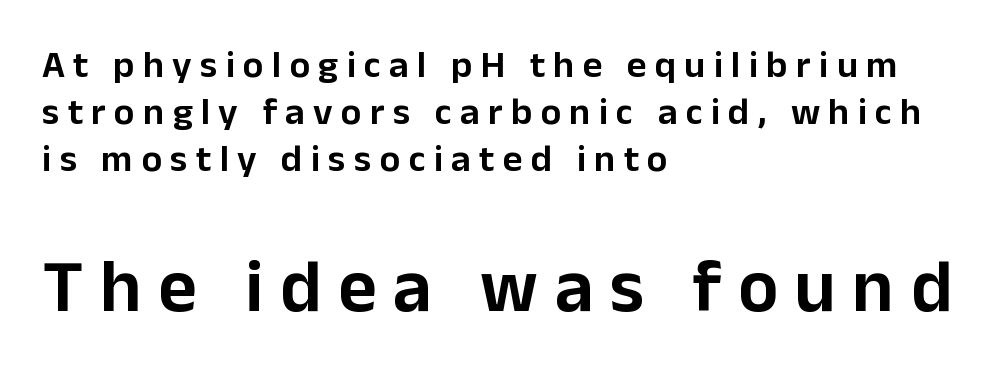
The image shows 75 px sans-serif type, upright; set left-aligned, line spacing 1.24x, unusually wide letter spacing (+0.22 em), not underlined; the second (bottom) block is 1.97x larger; low stroke contrast and a medium x-height.
